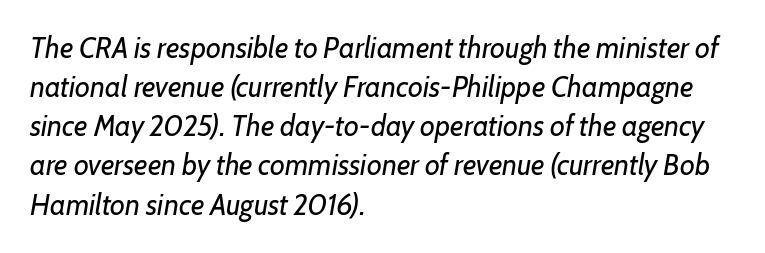
Q: Is the text bold? A: No.
Q: Is the text italic (slanted)? A: Yes, it leans right by about 7 degrees.
Q: Is the text underlined? A: No.
Q: How is the paragraph aligned? A: Left-aligned.
Q: Is the spacing between letters normal or unusually wide? A: Normal.
Q: Is the spacing between lines tight, normal or loose? A: Normal.
Q: Width (condensed, normal, or wide)? A: Normal.
Q: Stroke contrast? A: Low.
Q: x-height? A: Medium.
Q: Monospaced? A: No.
